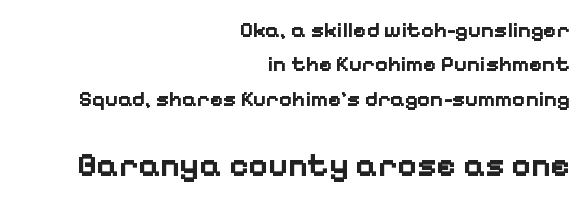
Looks like regular typesetting: each glyph gets only the width it needs. Unlike italic type, these characters show no tilt at all. Underline: absent. A typesetter would label this face a sans. The composition opens small and finishes big. These lines are set flush right with a ragged left edge.
